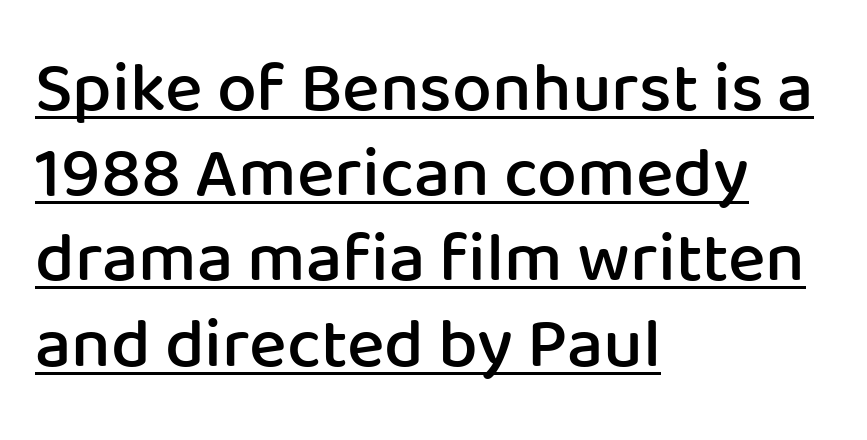
{"serif": "no", "italic": "no", "bold": "semi", "weight": "semibold", "width": "normal", "stroke_contrast": "low", "x_height": "medium", "monospaced": "no", "underline": "yes", "align": "left", "line_spacing_ratio": 1.2, "letter_spacing": "normal", "letter_spacing_em": 0.0, "glyph_px": 71}
